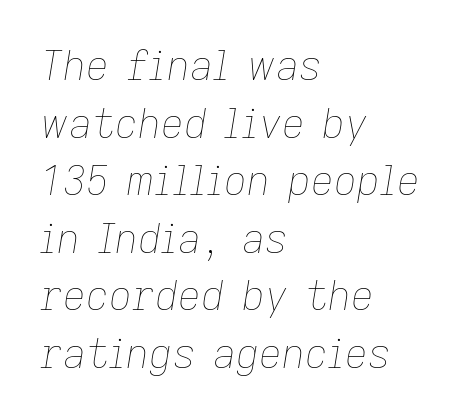
Q: Is the text bold? A: No.
Q: Is the text italic (slanted)? A: Yes, it leans right by about 9 degrees.
Q: Is the text underlined? A: No.
Q: How is the paragraph aligned? A: Left-aligned.
Q: Is the spacing between letters normal or unusually wide? A: Normal.
Q: Is the spacing between lines tight, normal or loose? A: Normal.
Q: Width (condensed, normal, or wide)? A: Normal.
Q: Stroke contrast? A: Low.
Q: x-height? A: Medium.
Q: Monospaced? A: No.
